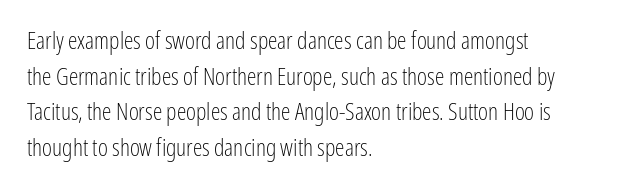
{"italic": "no", "bold": "no", "underline": "no", "align": "left", "line_spacing": "normal", "line_spacing_ratio": 1.48, "letter_spacing": "normal", "letter_spacing_em": 0.0, "glyph_px": 24}
